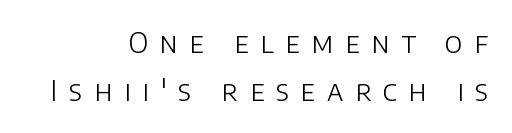
The letters advance in unequal steps, a hallmark of proportional type. Glance below the letters and you will spot only blank space. Unbolded letterforms with no extra heft. Rendered with straight, roman letterforms. The passage shown has open, widely tracked lettering throughout.
